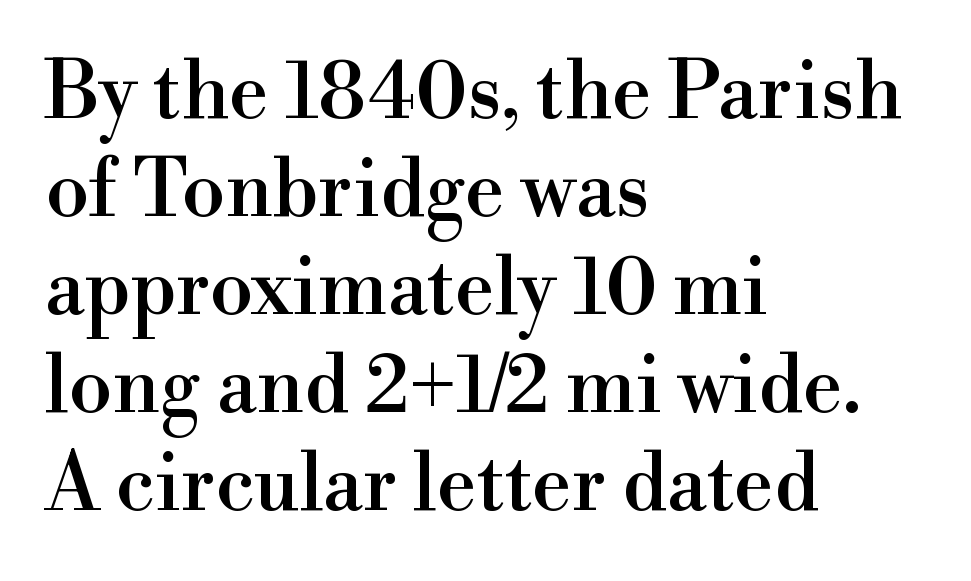
The image shows 79 px serif type, upright; set left-aligned, line spacing 1.24x, normal letter spacing, not underlined; high stroke contrast and a small x-height.
